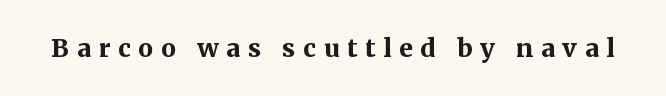
The image shows 25 px bold type, upright; set unusually wide letter spacing (+0.31 em), not underlined.
